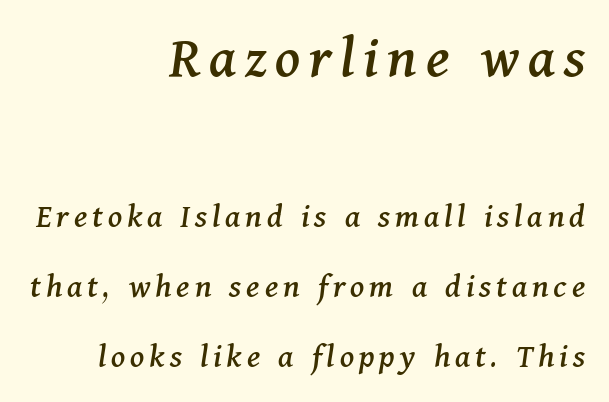
The image shows 62 px serif type, italic (leaning right); set right-aligned, loose line spacing (2.0x), not underlined; the first (top) block is 1.77x larger; medium stroke contrast and a medium x-height.
